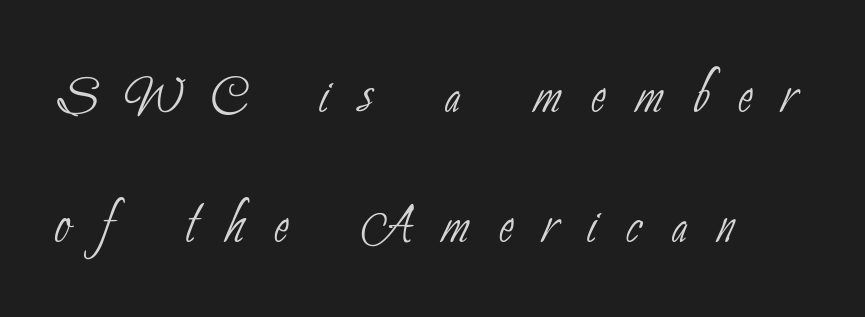
Q: Is the text bold? A: No.
Q: Is the typeface a serif or a sans-serif typeface? A: Sans-serif.
Q: Is the text underlined? A: No.
Q: How is the paragraph aligned? A: Left-aligned.
Q: Is the spacing between letters normal or unusually wide? A: Unusually wide.
Q: Width (condensed, normal, or wide)? A: Condensed.
Q: Stroke contrast? A: Low.
Q: x-height? A: Small.
Q: Monospaced? A: No.
